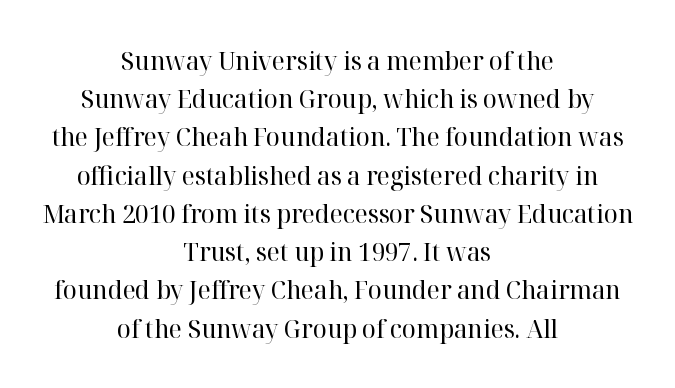
{"italic": "no", "bold": "no", "underline": "no", "align": "center", "line_spacing": "normal", "line_spacing_ratio": 1.47, "letter_spacing": "normal", "letter_spacing_em": 0.0, "glyph_px": 26}
